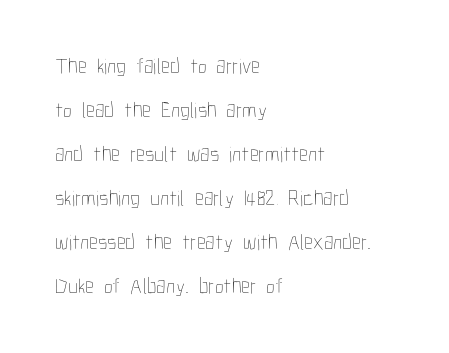
Q: Is the text bold? A: No.
Q: Is the text italic (slanted)? A: No, it is upright.
Q: Is the text underlined? A: No.
Q: How is the paragraph aligned? A: Left-aligned.
Q: Is the spacing between letters normal or unusually wide? A: Normal.
Q: Is the spacing between lines tight, normal or loose? A: Loose.
